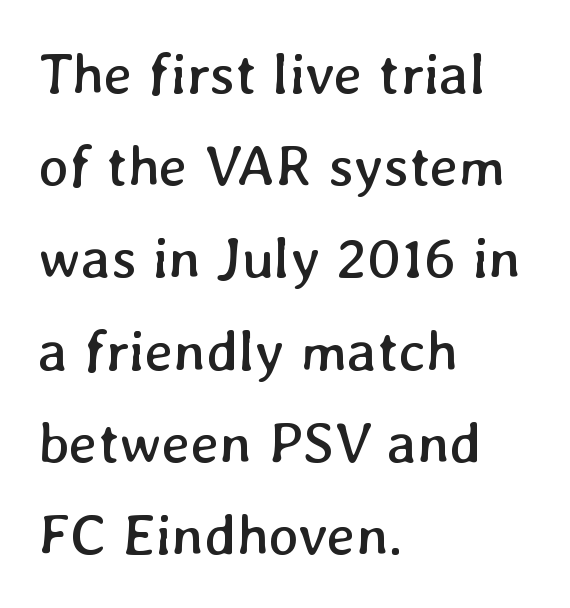
The image shows 58 px regular-weight type; set left-aligned, normal line spacing (1.59x), normal letter spacing, not underlined; low stroke contrast and a medium x-height.
